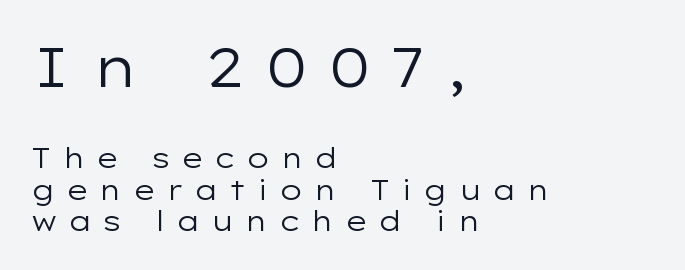
{"serif": "no", "italic": "no", "bold": "no", "weight": "regular", "width": "wide", "stroke_contrast": "low", "x_height": "medium", "monospaced": "no", "underline": "no", "align": "left", "line_spacing": "tight", "line_spacing_ratio": 1.14, "letter_spacing": "wide", "letter_spacing_em": 0.36, "larger_block": "first", "size_ratio": 2.0, "glyph_px": 56}
